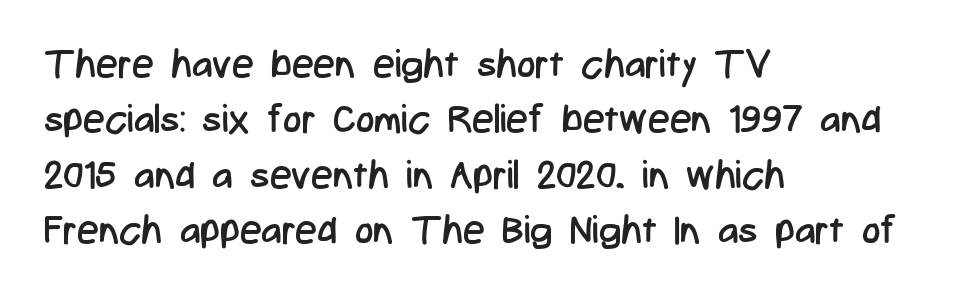
Q: Is the text bold? A: No.
Q: Is the text italic (slanted)? A: No, it is upright.
Q: Is the typeface a serif or a sans-serif typeface? A: Sans-serif.
Q: Is the text underlined? A: No.
Q: How is the paragraph aligned? A: Left-aligned.
Q: Is the spacing between letters normal or unusually wide? A: Normal.
Q: Is the spacing between lines tight, normal or loose? A: Normal.
Q: Width (condensed, normal, or wide)? A: Condensed.
Q: Stroke contrast? A: Low.
Q: x-height? A: Medium.
Q: Monospaced? A: No.
